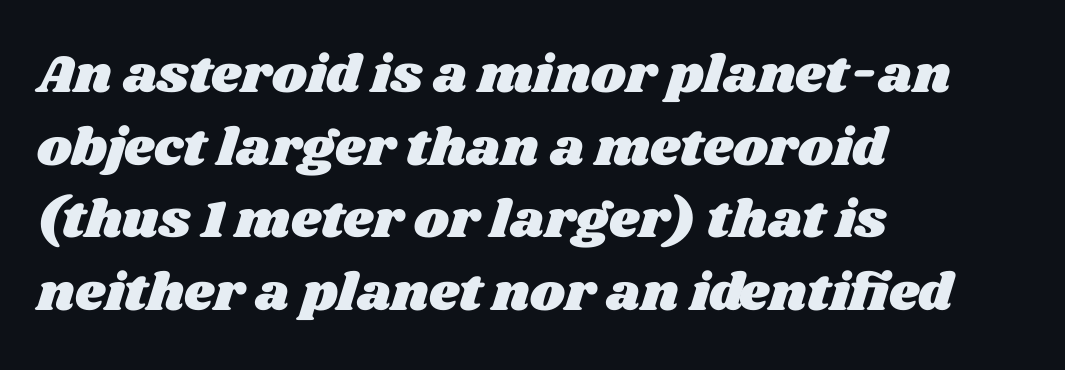
Q: Is the text underlined? A: No.
Q: How is the paragraph aligned? A: Left-aligned.
Q: Is the spacing between letters normal or unusually wide? A: Normal.
Q: Is the spacing between lines tight, normal or loose? A: Normal.
Q: Width (condensed, normal, or wide)? A: Wide.
Q: Stroke contrast? A: Medium.
Q: x-height? A: Large.
Q: Monospaced? A: No.
